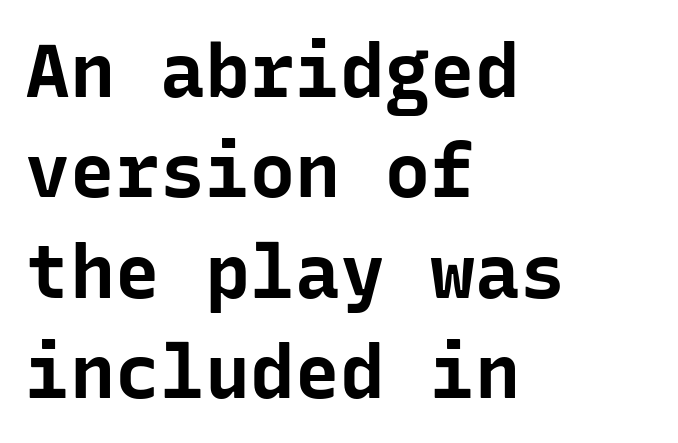
Q: Is the text bold? A: Yes.
Q: Is the text italic (slanted)? A: No, it is upright.
Q: Is the typeface a serif or a sans-serif typeface? A: Sans-serif.
Q: Is the text underlined? A: No.
Q: How is the paragraph aligned? A: Left-aligned.
Q: Is the spacing between letters normal or unusually wide? A: Normal.
Q: Is the spacing between lines tight, normal or loose? A: Normal.
Q: Width (condensed, normal, or wide)? A: Normal.
Q: Stroke contrast? A: Low.
Q: x-height? A: Medium.
Q: Monospaced? A: Yes.
